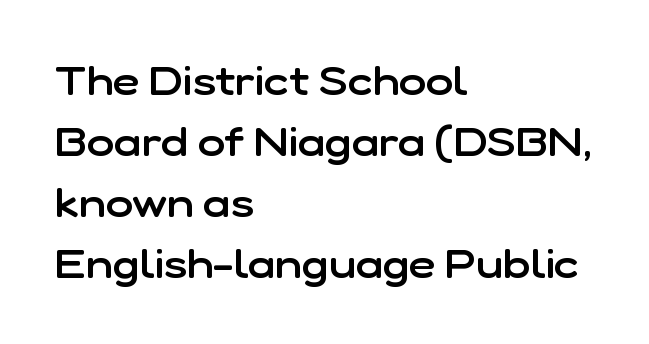
Q: Is the text bold? A: Semi-bold.
Q: Is the text italic (slanted)? A: No, it is upright.
Q: Is the typeface a serif or a sans-serif typeface? A: Sans-serif.
Q: Is the text underlined? A: No.
Q: How is the paragraph aligned? A: Left-aligned.
Q: Is the spacing between letters normal or unusually wide? A: Normal.
Q: Is the spacing between lines tight, normal or loose? A: Normal.
Q: Width (condensed, normal, or wide)? A: Normal.
Q: Stroke contrast? A: Low.
Q: x-height? A: Medium.
Q: Monospaced? A: No.
